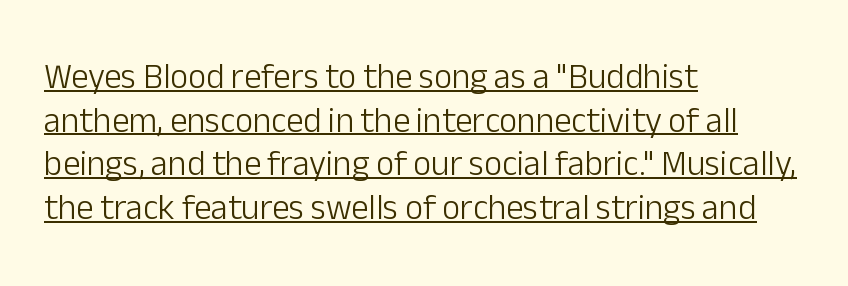
Q: Is the text bold? A: No.
Q: Is the text italic (slanted)? A: No, it is upright.
Q: Is the typeface a serif or a sans-serif typeface? A: Sans-serif.
Q: Is the text underlined? A: Yes.
Q: How is the paragraph aligned? A: Left-aligned.
Q: Is the spacing between letters normal or unusually wide? A: Normal.
Q: Is the spacing between lines tight, normal or loose? A: Normal.
Q: Width (condensed, normal, or wide)? A: Normal.
Q: Stroke contrast? A: Low.
Q: x-height? A: Medium.
Q: Monospaced? A: No.
